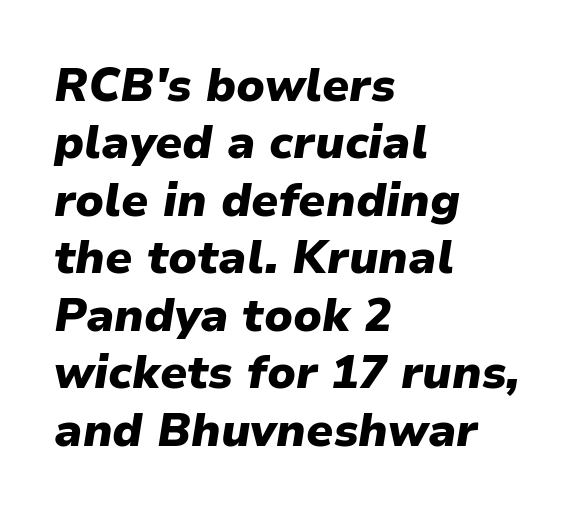
{"italic": "yes", "lean": "right", "slant_degrees": 9, "bold": "yes", "weight": "heavy", "width": "normal", "stroke_contrast": "low", "x_height": "medium", "monospaced": "no", "underline": "no", "align": "left", "line_spacing": "normal", "line_spacing_ratio": 1.25, "letter_spacing": "normal", "letter_spacing_em": 0.0, "glyph_px": 46}
